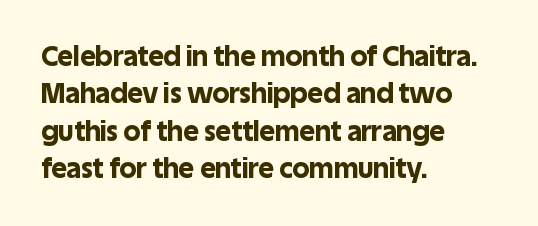
Q: Is the text bold? A: Yes.
Q: Is the text italic (slanted)? A: No, it is upright.
Q: Is the text underlined? A: No.
Q: How is the paragraph aligned? A: Left-aligned.
Q: Is the spacing between letters normal or unusually wide? A: Normal.
Q: Is the spacing between lines tight, normal or loose? A: Normal.
